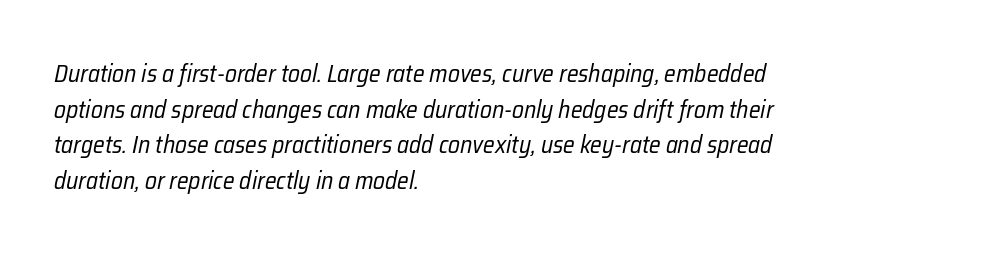
Q: Is the text bold? A: No.
Q: Is the text italic (slanted)? A: Yes, it leans right by about 12 degrees.
Q: Is the text underlined? A: No.
Q: How is the paragraph aligned? A: Left-aligned.
Q: Is the spacing between letters normal or unusually wide? A: Normal.
Q: Is the spacing between lines tight, normal or loose? A: Normal.
